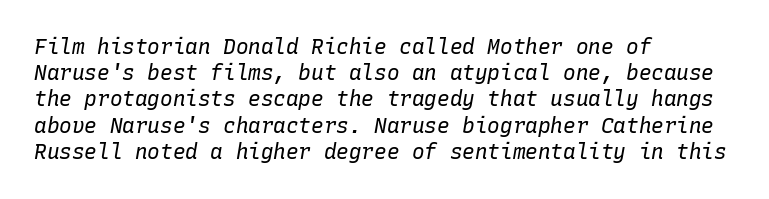
Q: Is the text bold? A: No.
Q: Is the text italic (slanted)? A: Yes, it leans right by about 10 degrees.
Q: Is the text underlined? A: No.
Q: How is the paragraph aligned? A: Left-aligned.
Q: Is the spacing between letters normal or unusually wide? A: Normal.
Q: Is the spacing between lines tight, normal or loose? A: Normal.
